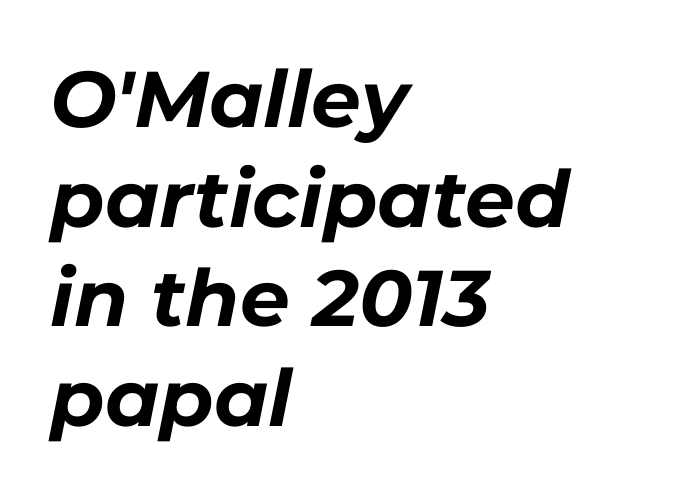
{"italic": "yes", "lean": "right", "slant_degrees": 11, "bold": "yes", "weight": "bold", "width": "normal", "stroke_contrast": "low", "x_height": "medium", "monospaced": "no", "underline": "no", "align": "left", "line_spacing": "normal", "line_spacing_ratio": 1.26, "letter_spacing": "normal", "letter_spacing_em": 0.0, "glyph_px": 79}
